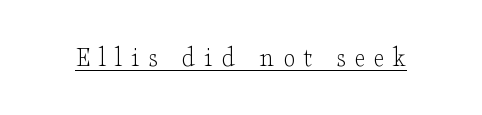
Looks like someone drew a line under every word here. The type is letterspaced generously, with wide tracking. Spacing verdict: proportional, widths tailored to each character. A typesetter would label this face a serif.
